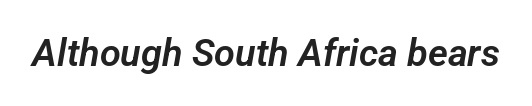
Q: Is the typeface a serif or a sans-serif typeface? A: Sans-serif.
Q: Is the text underlined? A: No.
Q: Is the spacing between letters normal or unusually wide? A: Normal.
Q: Width (condensed, normal, or wide)? A: Normal.
Q: Stroke contrast? A: Low.
Q: x-height? A: Medium.
Q: Monospaced? A: No.
